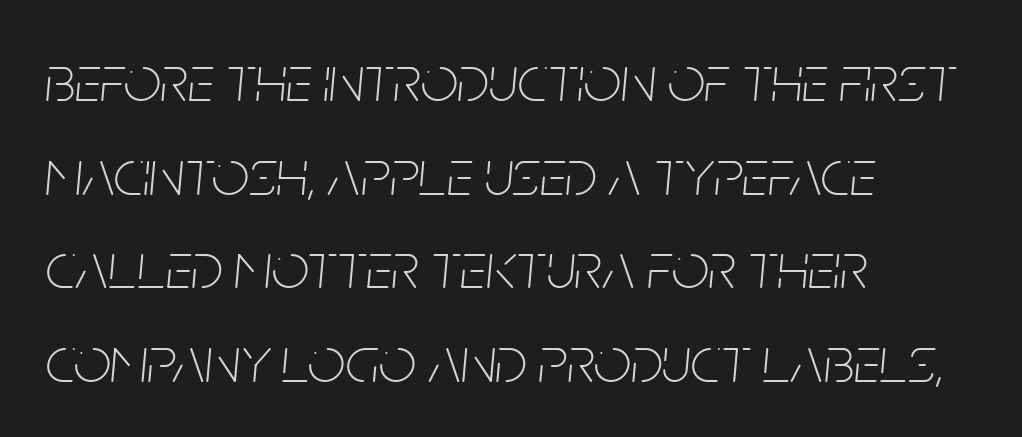
The image shows 66 px thin, condensed type, italic (leaning right); set left-aligned, normal line spacing (1.42x), normal letter spacing, not underlined; low stroke contrast and a large x-height.
